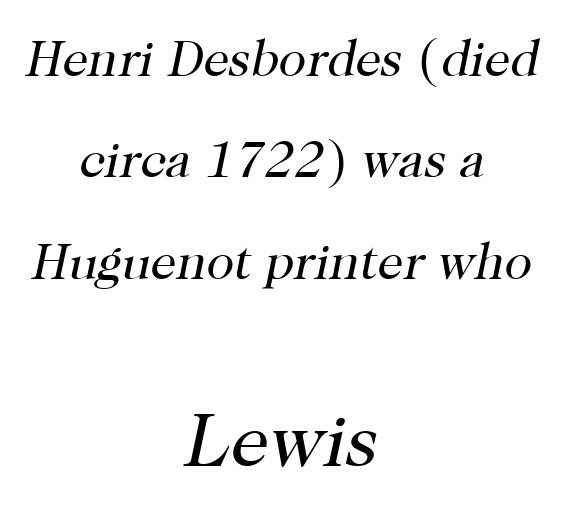
{"serif": "yes", "italic": "yes", "lean": "right", "slant_degrees": 12, "bold": "no", "weight": "regular", "width": "normal", "stroke_contrast": "high", "x_height": "medium", "monospaced": "no", "underline": "no", "align": "center", "line_spacing": "loose", "line_spacing_ratio": 1.99, "letter_spacing": "normal", "letter_spacing_em": 0.0, "larger_block": "second", "size_ratio": 1.49, "glyph_px": 76}
